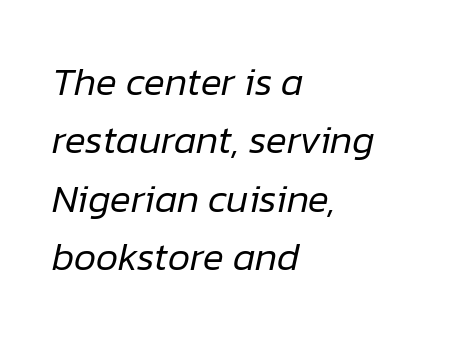
The image shows 39 px regular-weight type, italic (leaning right); set left-aligned, normal line spacing (1.5x), normal letter spacing, not underlined; low stroke contrast and a medium x-height.
